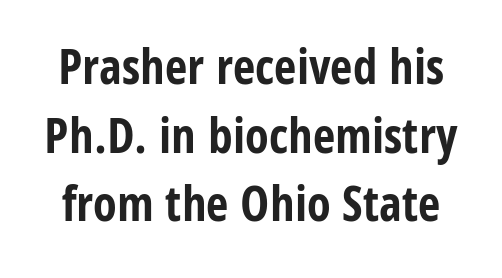
{"serif": "no", "italic": "no", "bold": "yes", "weight": "bold", "width": "condensed", "stroke_contrast": "low", "x_height": "large", "monospaced": "no", "underline": "no", "line_spacing": "normal", "line_spacing_ratio": 1.4, "letter_spacing": "normal", "letter_spacing_em": 0.0, "glyph_px": 49}
